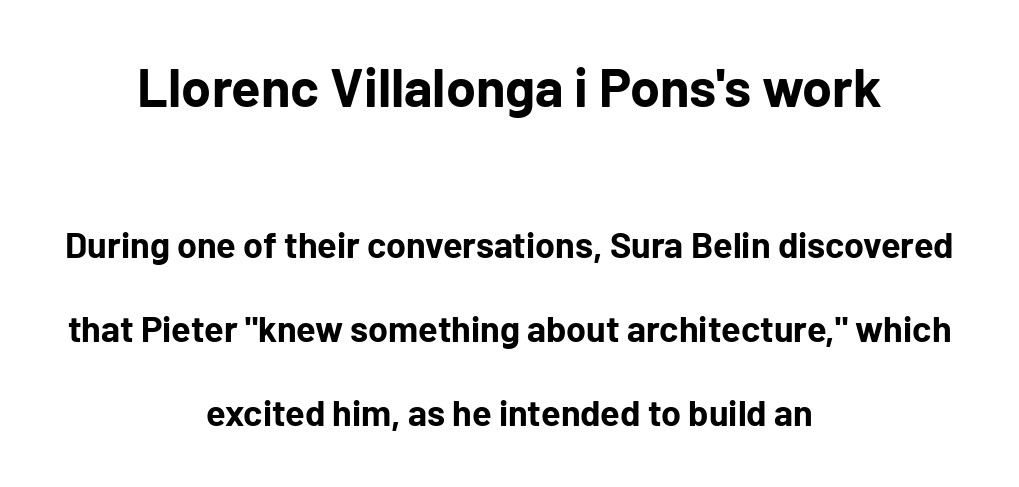
Q: Is the text bold? A: Yes.
Q: Is the text italic (slanted)? A: No, it is upright.
Q: Is the typeface a serif or a sans-serif typeface? A: Sans-serif.
Q: Is the text underlined? A: No.
Q: How is the paragraph aligned? A: Centered.
Q: Is the spacing between letters normal or unusually wide? A: Normal.
Q: Is the spacing between lines tight, normal or loose? A: Loose.
Q: Which block of text is set in a larger size, the first (top) or the second (bottom)? A: The first (top) one.
Q: Width (condensed, normal, or wide)? A: Normal.
Q: Stroke contrast? A: Low.
Q: x-height? A: Medium.
Q: Monospaced? A: No.
